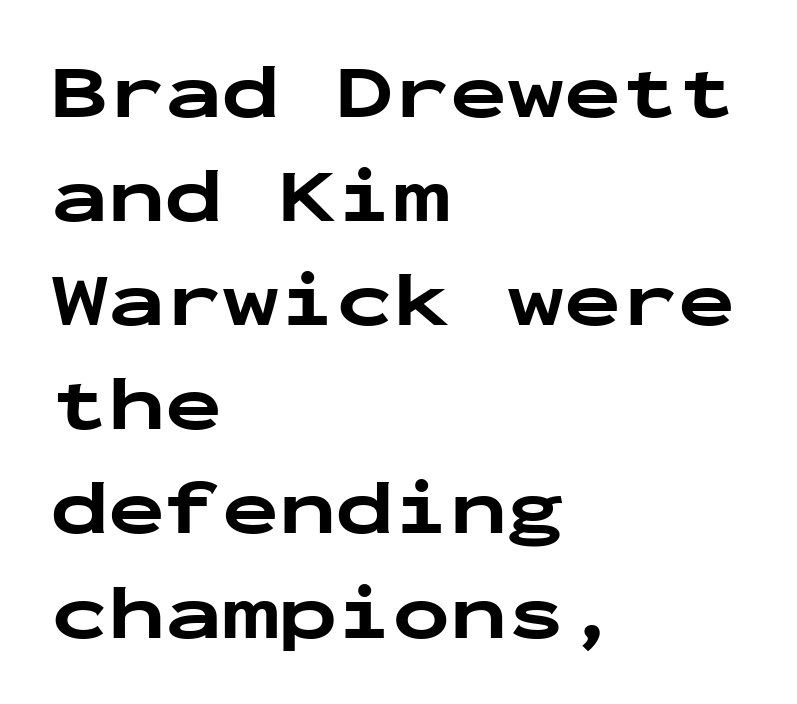
The image shows 76 px bold, wide sans-serif type, upright, monospaced; set left-aligned, normal line spacing (1.37x), normal letter spacing, not underlined; low stroke contrast and a medium x-height.
